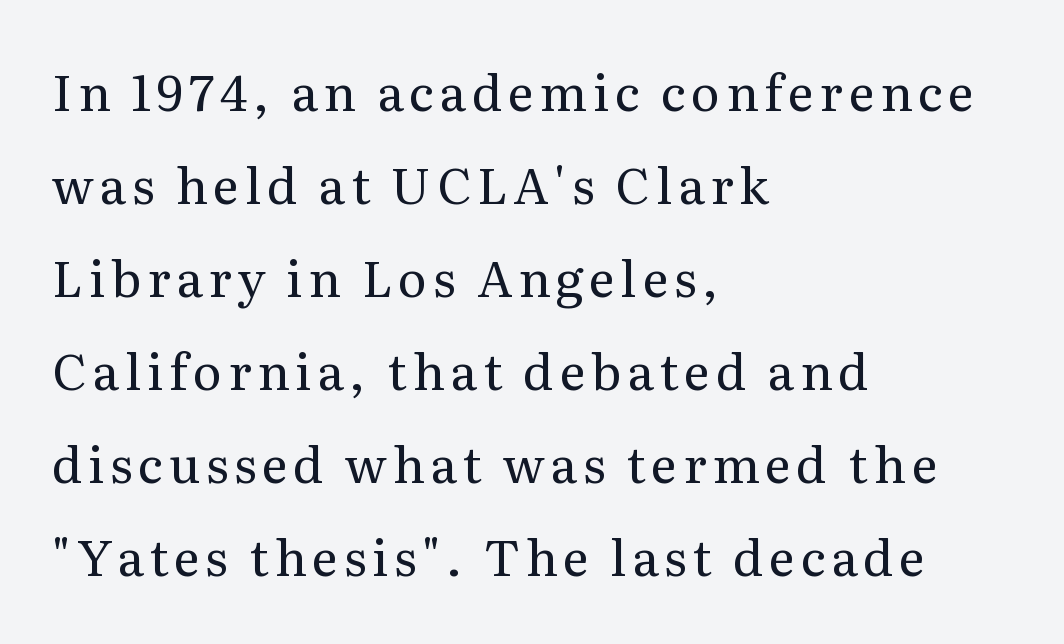
Q: Is the text bold? A: No.
Q: Is the text italic (slanted)? A: No, it is upright.
Q: Is the typeface a serif or a sans-serif typeface? A: Serif.
Q: Is the text underlined? A: No.
Q: How is the paragraph aligned? A: Left-aligned.
Q: Width (condensed, normal, or wide)? A: Normal.
Q: Stroke contrast? A: Medium.
Q: x-height? A: Medium.
Q: Monospaced? A: No.
